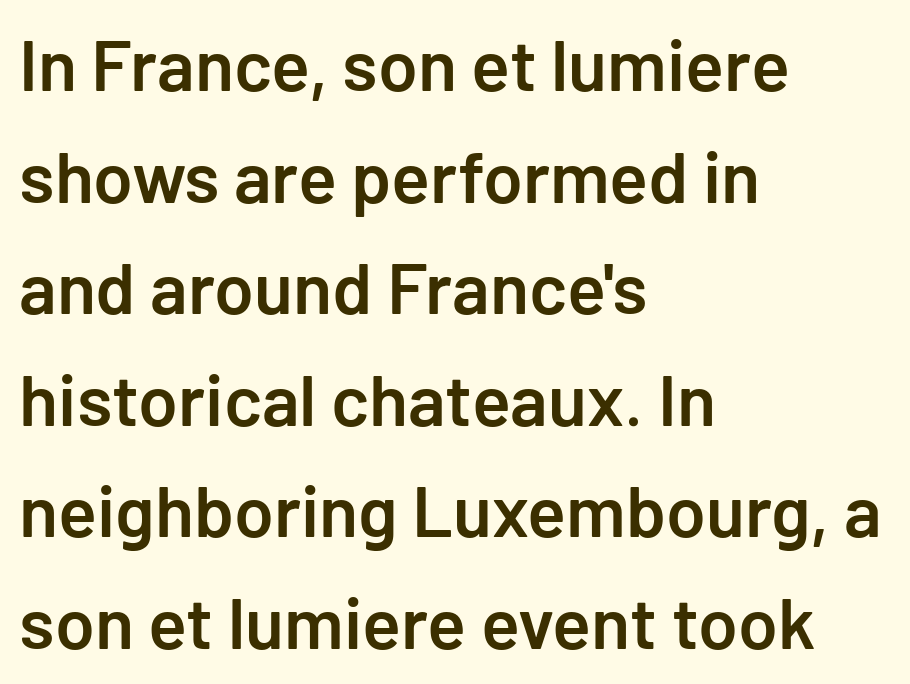
Q: Is the text bold? A: Semi-bold.
Q: Is the text italic (slanted)? A: No, it is upright.
Q: Is the typeface a serif or a sans-serif typeface? A: Sans-serif.
Q: Is the text underlined? A: No.
Q: How is the paragraph aligned? A: Left-aligned.
Q: Is the spacing between letters normal or unusually wide? A: Normal.
Q: Is the spacing between lines tight, normal or loose? A: Normal.
Q: Width (condensed, normal, or wide)? A: Normal.
Q: Stroke contrast? A: Low.
Q: x-height? A: Medium.
